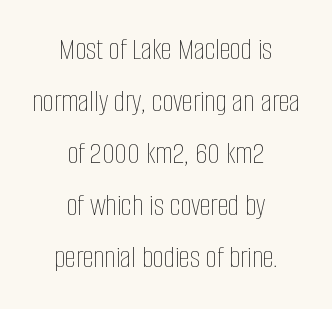
{"italic": "no", "bold": "no", "weight": "thin", "width": "condensed", "stroke_contrast": "low", "x_height": "large", "monospaced": "no", "underline": "no", "align": "center", "line_spacing": "normal", "line_spacing_ratio": 1.68, "letter_spacing": "normal", "letter_spacing_em": 0.0, "glyph_px": 31}
